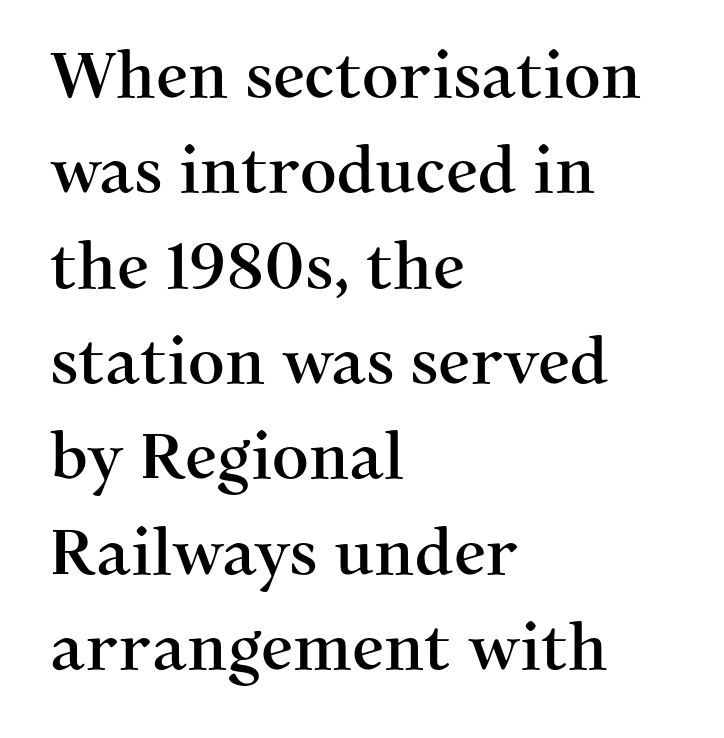
Vertical strokes here are truly vertical. The passage shown stacks its lines at a standard gap. Does the copy run flush right? No — it runs flush left. The glyphs are unaccompanied by any horizontal stroke below them. No extra tracking has been applied to these lines. Think of a printed novel: that variable character pitch is what you see here.
